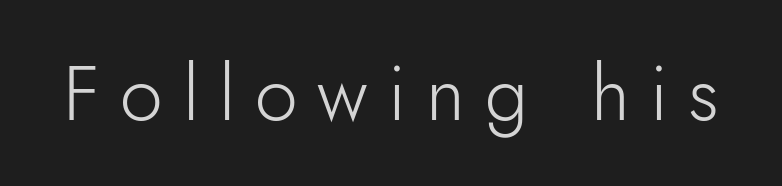
Q: Is the text bold? A: No.
Q: Is the text italic (slanted)? A: No, it is upright.
Q: Is the typeface a serif or a sans-serif typeface? A: Sans-serif.
Q: Is the text underlined? A: No.
Q: Is the spacing between letters normal or unusually wide? A: Unusually wide.
Q: Width (condensed, normal, or wide)? A: Normal.
Q: Stroke contrast? A: Low.
Q: x-height? A: Small.
Q: Monospaced? A: No.
